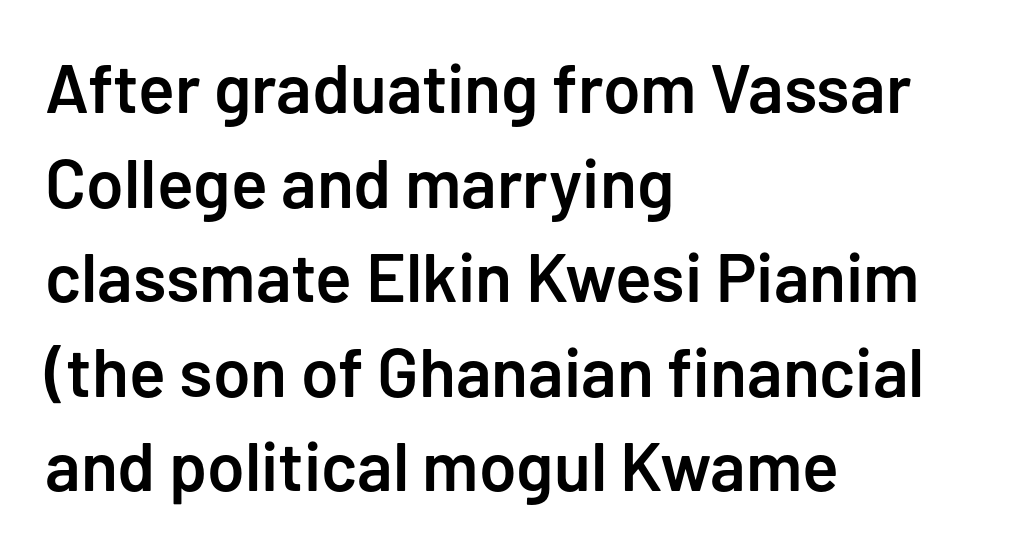
Teacher's note: observe the even left margin — that is flush-left alignment. The baseline area is clear. One glance says typical: line gaps are just what's usual. This rendering leaves character spacing at its baseline value.
